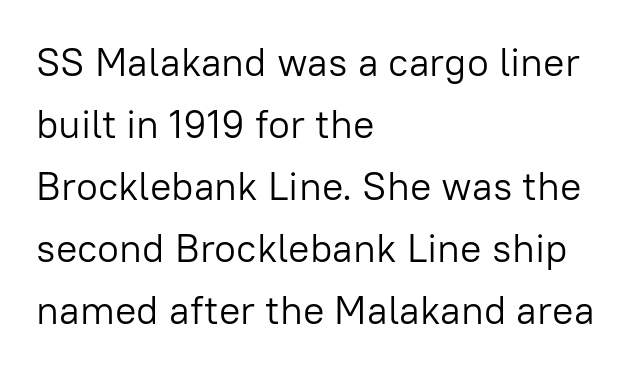
{"serif": "no", "italic": "no", "bold": "no", "weight": "light", "width": "normal", "stroke_contrast": "low", "x_height": "medium", "monospaced": "no", "underline": "no", "align": "left", "line_spacing": "normal", "line_spacing_ratio": 1.55, "letter_spacing": "normal", "letter_spacing_em": 0.0, "glyph_px": 40}
